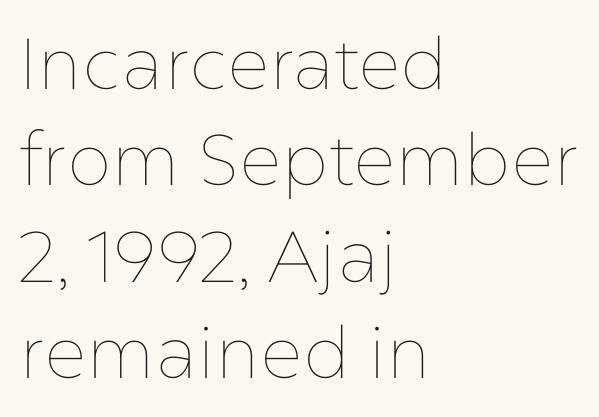
Q: Is the text bold? A: No.
Q: Is the text italic (slanted)? A: No, it is upright.
Q: Is the text underlined? A: No.
Q: How is the paragraph aligned? A: Left-aligned.
Q: Is the spacing between letters normal or unusually wide? A: Normal.
Q: Is the spacing between lines tight, normal or loose? A: Normal.
Q: Width (condensed, normal, or wide)? A: Normal.
Q: Stroke contrast? A: Low.
Q: x-height? A: Medium.
Q: Monospaced? A: No.
